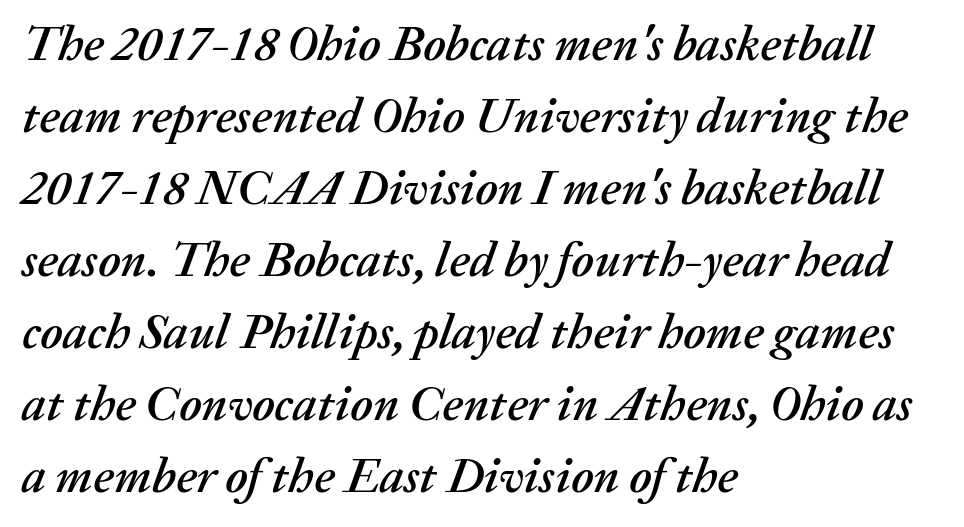
{"italic": "yes", "lean": "right", "slant_degrees": 20, "width": "normal", "stroke_contrast": "medium", "x_height": "medium", "monospaced": "no", "underline": "no", "align": "left", "line_spacing": "normal", "line_spacing_ratio": 1.47, "letter_spacing": "normal", "letter_spacing_em": 0.0, "glyph_px": 49}
